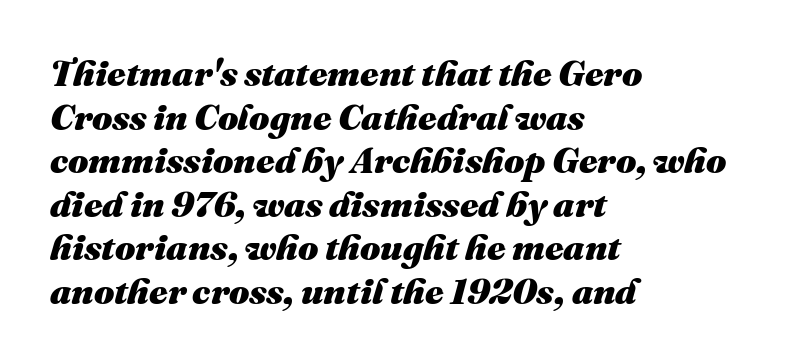
The image shows 36 px heavy type, italic (leaning right); set left-aligned, line spacing 1.21x, normal letter spacing, not underlined; medium stroke contrast and a medium x-height.
